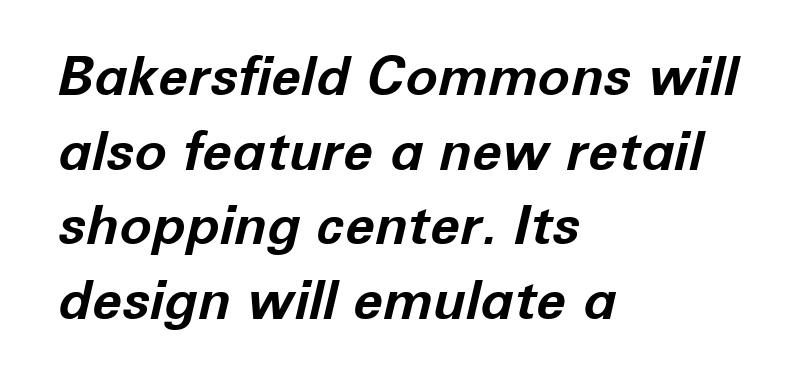
{"italic": "yes", "lean": "right", "slant_degrees": 12, "bold": "yes", "weight": "bold", "width": "normal", "stroke_contrast": "low", "x_height": "medium", "monospaced": "no", "underline": "no", "align": "left", "line_spacing": "normal", "line_spacing_ratio": 1.38, "letter_spacing": "normal", "letter_spacing_em": 0.0, "glyph_px": 54}
